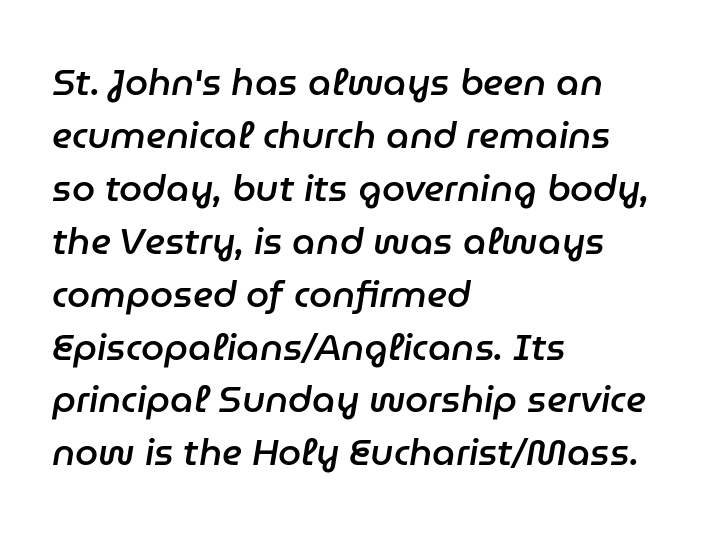
{"italic": "yes", "lean": "right", "slant_degrees": 9, "bold": "semi", "weight": "semibold", "width": "normal", "stroke_contrast": "low", "x_height": "medium", "monospaced": "no", "underline": "no", "align": "left", "line_spacing": "normal", "line_spacing_ratio": 1.43, "letter_spacing": "normal", "letter_spacing_em": 0.0, "glyph_px": 37}
